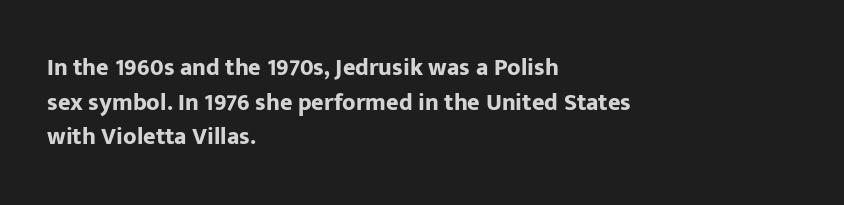
The image shows 24 px bold type, upright; set left-aligned, normal line spacing (1.44x), normal letter spacing, not underlined.
